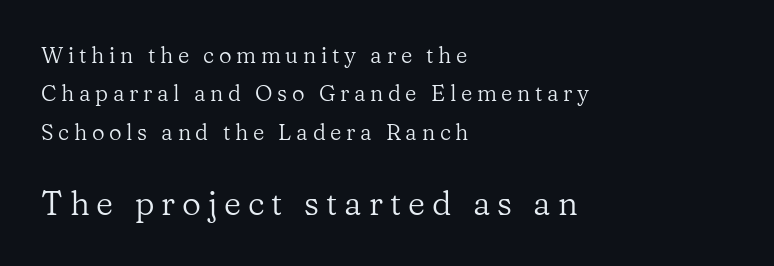
The text block is weighted toward the left margin, trailing off unevenly rightward. Spacing verdict: proportional, widths tailored to each character. This layout puts the modest block above and the oversized block below. Decoration check: the copy has no underline. Tracking here is generous; glyphs stand well apart from one another. Check where the strokes stop: tiny serifs finish them off.
